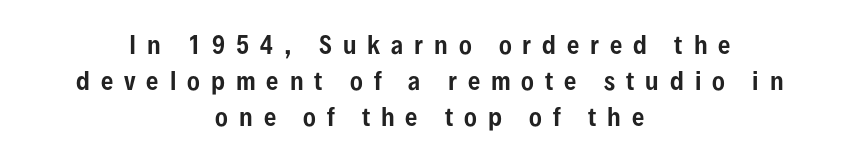
Interline gaps are of average width in this sample. Do the letters lean? They stand straight. The line texture is sparse and dotted thanks to wide tracking. A student would call this center alignment; a typographer would say set centered. Quick note: underline off.
